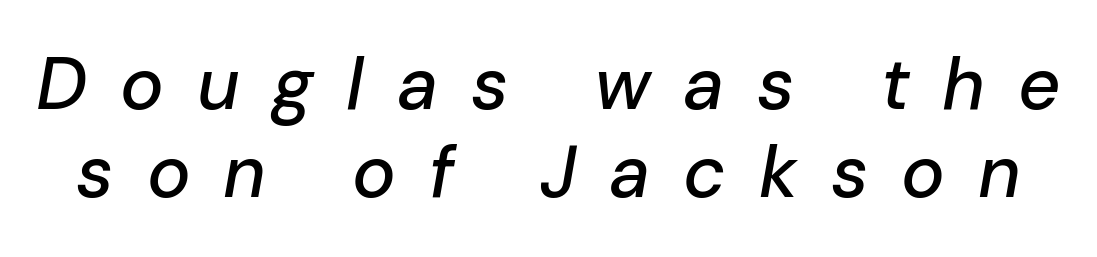
{"italic": "yes", "lean": "right", "slant_degrees": 10, "width": "normal", "stroke_contrast": "low", "x_height": "medium", "monospaced": "no", "underline": "no", "line_spacing_ratio": 1.21, "letter_spacing": "wide", "letter_spacing_em": 0.45, "glyph_px": 73}
